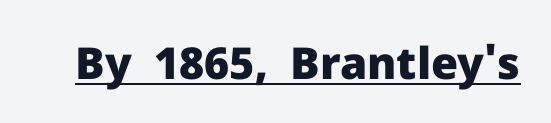
The passage shown is typed in a proportional face where columns would drift. Each glyph is drawn with heavy, bold strokes. Like a heading marked for emphasis, these lines bear an underscore. Is there any slant? The stems are plumb.
